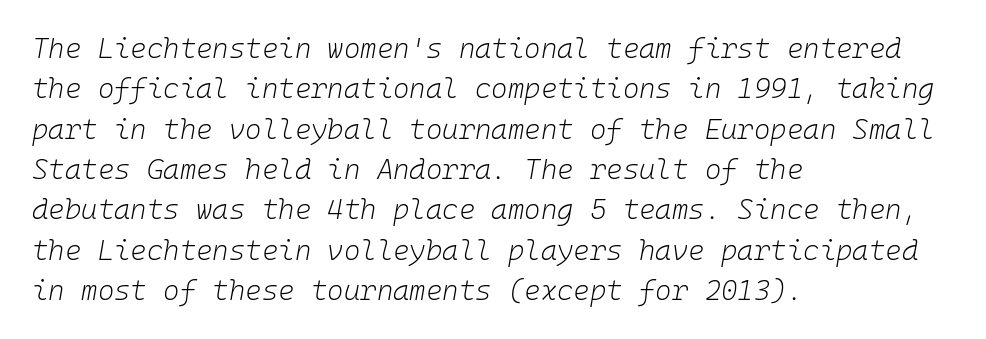
Q: Is the text bold? A: No.
Q: Is the text italic (slanted)? A: Yes, it leans right by about 10 degrees.
Q: Is the text underlined? A: No.
Q: How is the paragraph aligned? A: Left-aligned.
Q: Is the spacing between letters normal or unusually wide? A: Normal.
Q: Is the spacing between lines tight, normal or loose? A: Normal.
Q: Width (condensed, normal, or wide)? A: Normal.
Q: Stroke contrast? A: Low.
Q: x-height? A: Medium.
Q: Monospaced? A: Yes.
